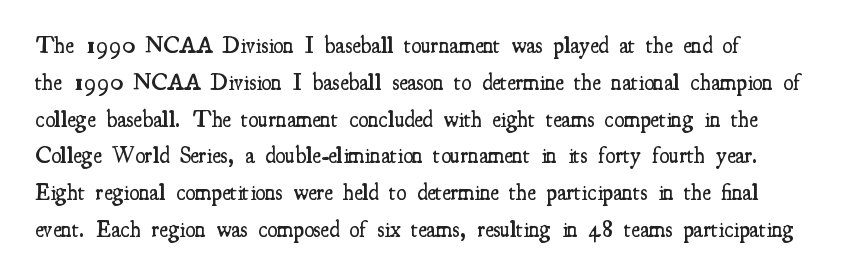
The characters look somewhat weighty, a semibold short of true bold. The gaps between neighbouring characters are ordinary and unremarkable. No word sits above an underline. The lettering holds an erect, upright posture throughout. One glance says typical: line gaps are just what's usual.
